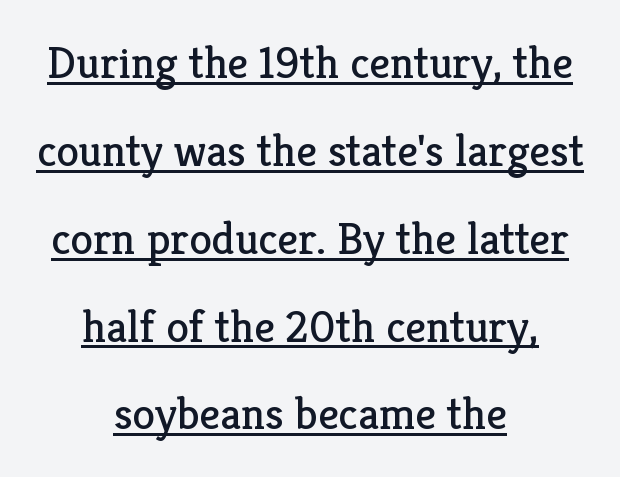
Q: Is the text bold? A: No.
Q: Is the text italic (slanted)? A: No, it is upright.
Q: Is the typeface a serif or a sans-serif typeface? A: Serif.
Q: Is the text underlined? A: Yes.
Q: How is the paragraph aligned? A: Centered.
Q: Is the spacing between letters normal or unusually wide? A: Normal.
Q: Is the spacing between lines tight, normal or loose? A: Loose.
Q: Width (condensed, normal, or wide)? A: Normal.
Q: Stroke contrast? A: Low.
Q: x-height? A: Medium.
Q: Monospaced? A: No.
